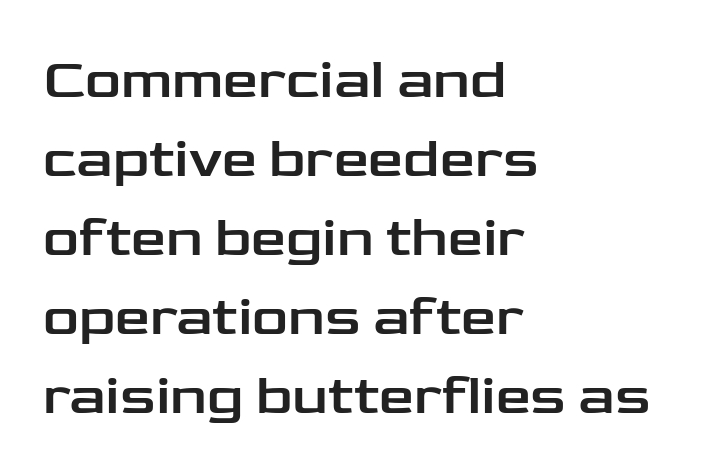
{"serif": "no", "italic": "no", "width": "wide", "stroke_contrast": "low", "x_height": "medium", "monospaced": "no", "underline": "no", "align": "left", "line_spacing": "normal", "line_spacing_ratio": 1.41, "letter_spacing": "normal", "letter_spacing_em": 0.0, "glyph_px": 56}
